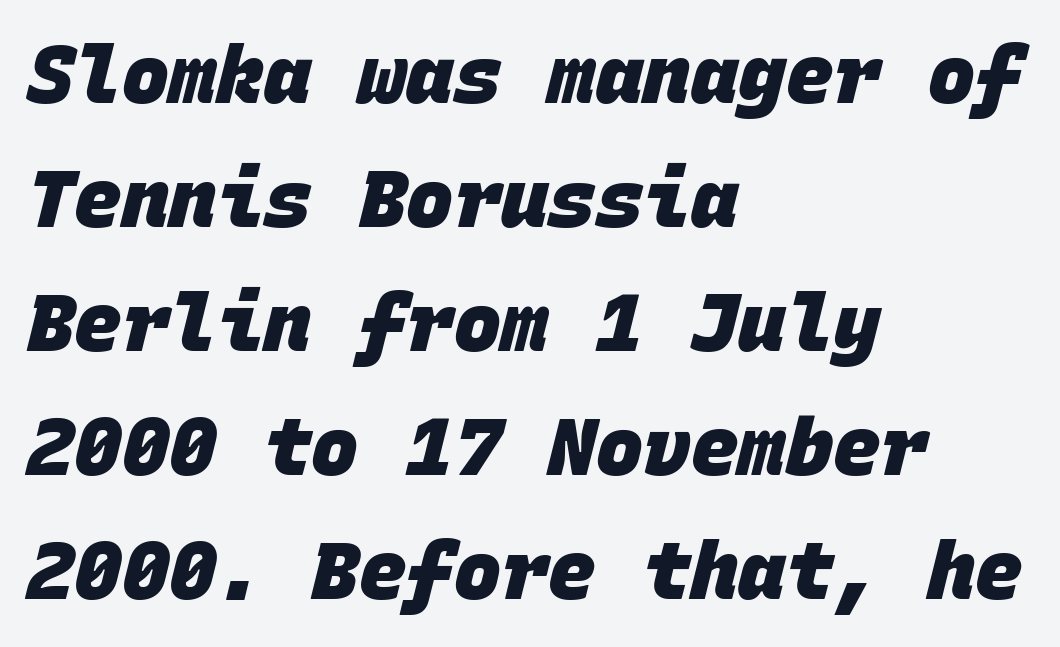
{"serif": "no", "bold": "yes", "weight": "heavy", "width": "normal", "stroke_contrast": "low", "x_height": "large", "monospaced": "yes", "underline": "no", "align": "left", "line_spacing": "normal", "line_spacing_ratio": 1.57, "letter_spacing": "normal", "letter_spacing_em": 0.0, "glyph_px": 79}
